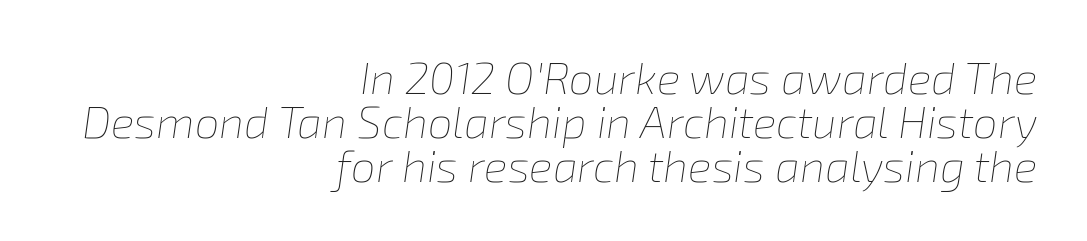
Q: Is the text bold? A: No.
Q: Is the text italic (slanted)? A: Yes, it leans right by about 8 degrees.
Q: Is the text underlined? A: No.
Q: How is the paragraph aligned? A: Right-aligned.
Q: Is the spacing between letters normal or unusually wide? A: Normal.
Q: Is the spacing between lines tight, normal or loose? A: Tight.
Q: Width (condensed, normal, or wide)? A: Normal.
Q: Stroke contrast? A: Low.
Q: x-height? A: Medium.
Q: Monospaced? A: No.
